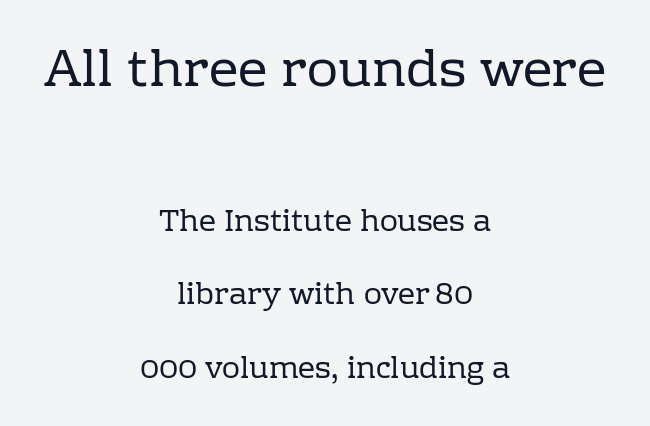
The image shows 52 px regular-weight serif type, upright; set centered, loose line spacing (2.46x), normal letter spacing, not underlined; the first (top) block is 1.73x larger; low stroke contrast and a medium x-height.
